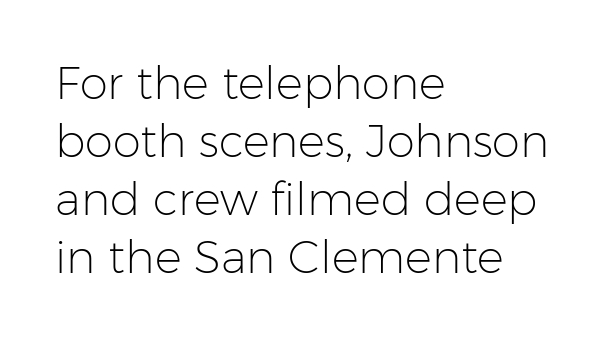
{"serif": "no", "italic": "no", "bold": "no", "weight": "light", "width": "normal", "stroke_contrast": "low", "x_height": "medium", "monospaced": "no", "underline": "no", "align": "left", "line_spacing": "normal", "line_spacing_ratio": 1.29, "letter_spacing": "normal", "letter_spacing_em": 0.0, "glyph_px": 45}
